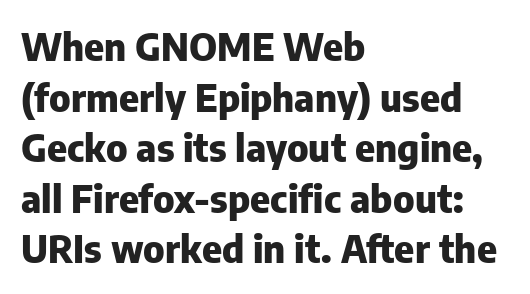
{"serif": "no", "italic": "no", "bold": "yes", "weight": "heavy", "width": "normal", "stroke_contrast": "low", "x_height": "medium", "monospaced": "no", "underline": "no", "align": "left", "line_spacing": "normal", "line_spacing_ratio": 1.33, "letter_spacing": "normal", "letter_spacing_em": 0.0, "glyph_px": 38}
